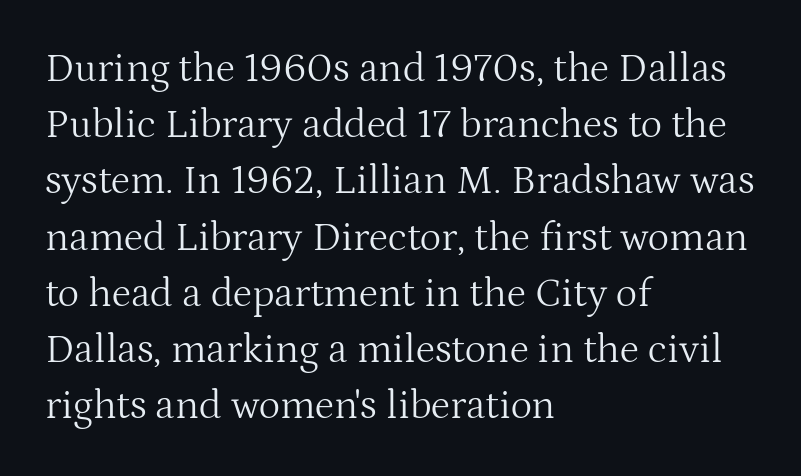
The strip under each line holds only bare page. Summary of vertical rhythm: regular, with standard interline spacing. What stands out about the letter spacing? Nothing — it is the standard amount. Caption: multi-line text, flush left, ragged right. Note the varied advance widths — an 'i' is clearly narrower than an 'm'.
